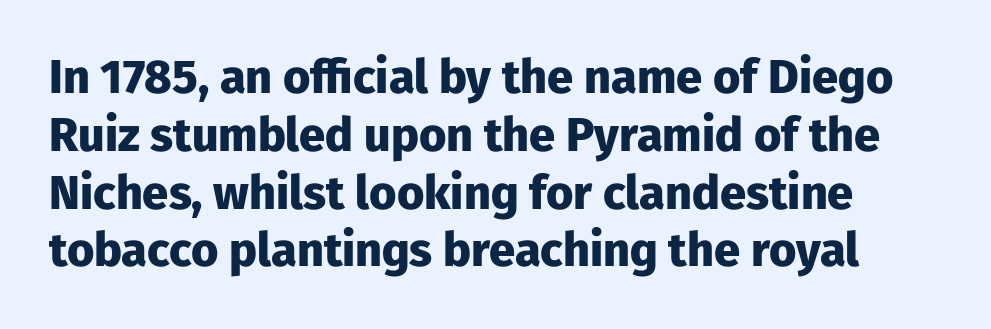
The image shows 47 px heavy sans-serif type, upright; set line spacing 1.23x, normal letter spacing, not underlined; low stroke contrast and a medium x-height.
